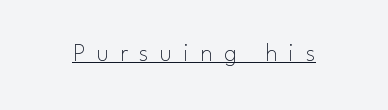
Compared with typical body copy, the letter spacing here is much looser. Weight class: somewhere from thin through regular. The sample's only ornament is a line tracing under the words. Ascenders rise straight up at ninety degrees.
